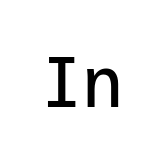
Q: Is the text italic (slanted)? A: No, it is upright.
Q: Is the typeface a serif or a sans-serif typeface? A: Sans-serif.
Q: Is the text underlined? A: No.
Q: Is the spacing between letters normal or unusually wide? A: Normal.
Q: Width (condensed, normal, or wide)? A: Normal.
Q: Stroke contrast? A: Low.
Q: x-height? A: Medium.
Q: Monospaced? A: Yes.
